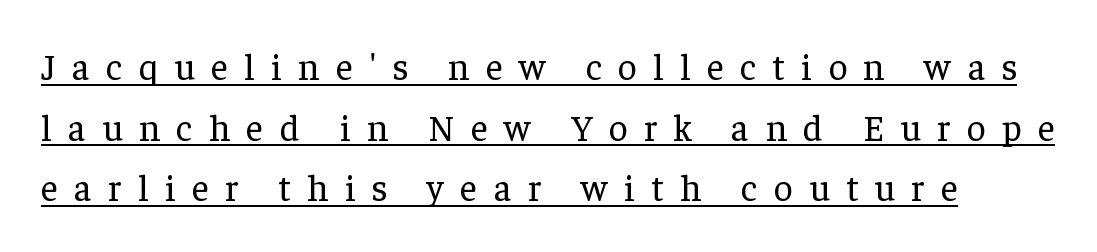
{"serif": "yes", "italic": "no", "bold": "no", "weight": "regular", "width": "normal", "stroke_contrast": "low", "x_height": "medium", "monospaced": "no", "underline": "yes", "line_spacing": "normal", "line_spacing_ratio": 1.64, "letter_spacing": "wide", "letter_spacing_em": 0.44, "glyph_px": 37}
